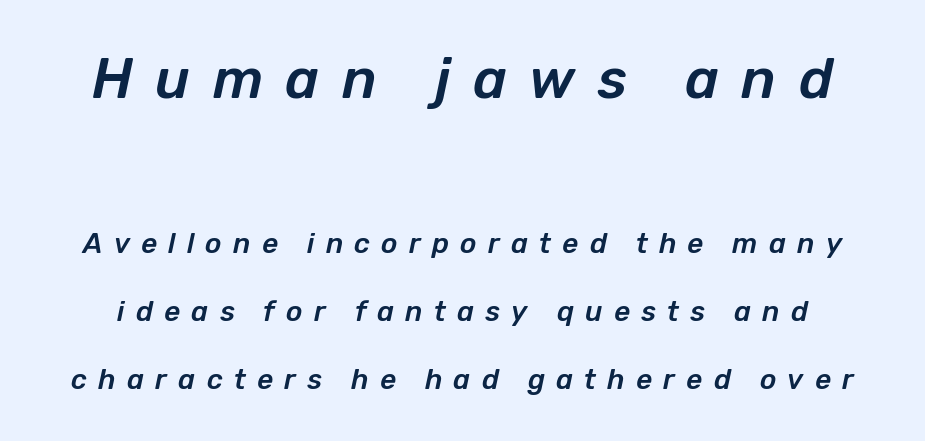
{"italic": "yes", "lean": "right", "slant_degrees": 12, "width": "normal", "stroke_contrast": "low", "x_height": "medium", "monospaced": "no", "underline": "no", "line_spacing": "loose", "line_spacing_ratio": 2.43, "letter_spacing": "wide", "letter_spacing_em": 0.4, "larger_block": "first", "size_ratio": 2.0, "glyph_px": 56}
